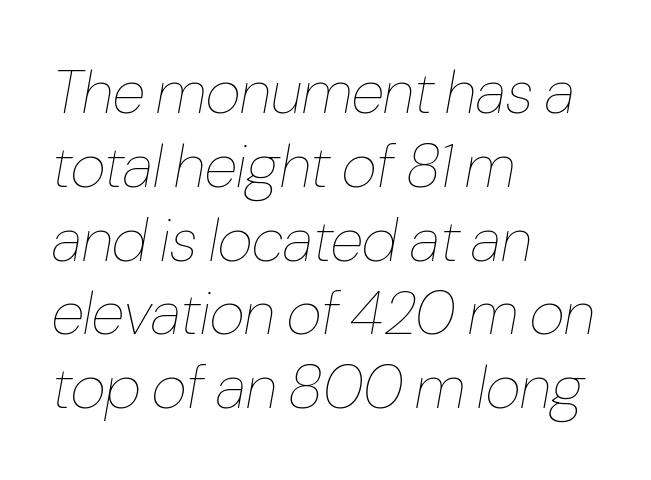
The image shows 61 px thin, condensed type, italic (leaning right); set left-aligned, line spacing 1.21x, normal letter spacing, not underlined; low stroke contrast and a medium x-height.
